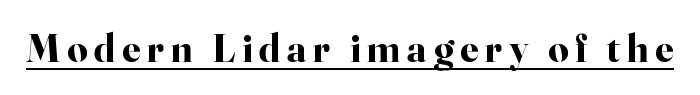
{"serif": "yes", "italic": "no", "bold": "yes", "weight": "bold", "width": "normal", "stroke_contrast": "high", "x_height": "small", "monospaced": "no", "underline": "yes", "glyph_px": 40}
